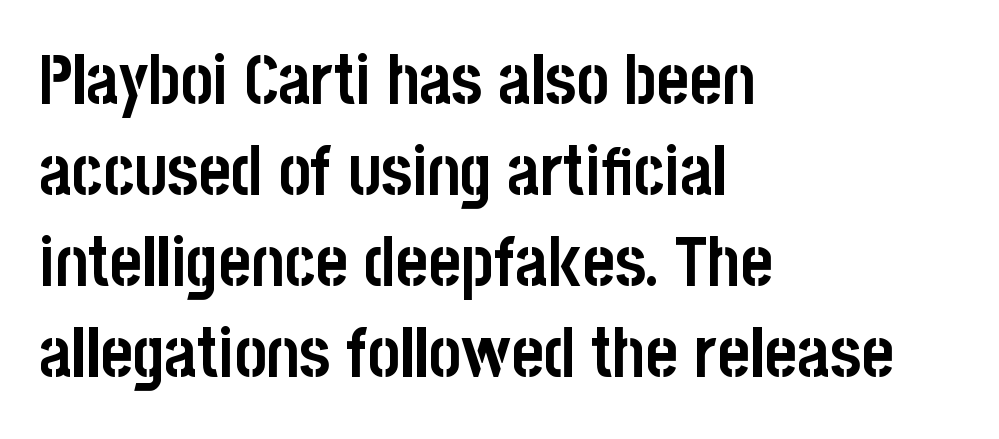
{"serif": "no", "italic": "no", "bold": "yes", "weight": "semibold", "width": "condensed", "stroke_contrast": "low", "x_height": "large", "monospaced": "no", "underline": "no", "align": "left", "line_spacing": "normal", "line_spacing_ratio": 1.32, "letter_spacing": "normal", "letter_spacing_em": 0.0, "glyph_px": 69}
